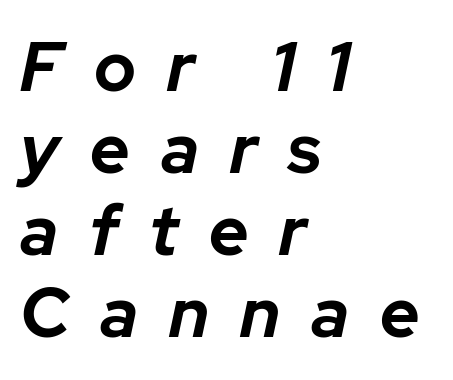
The image shows 69 px bold type, italic (leaning right); set left-aligned, line spacing 1.19x, unusually wide letter spacing (+0.45 em), not underlined; low stroke contrast and a medium x-height.
